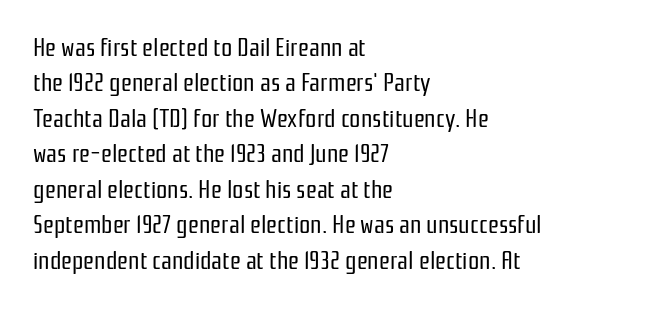
The image shows 25 px text type, upright; set left-aligned, normal line spacing (1.42x), normal letter spacing, not underlined.
